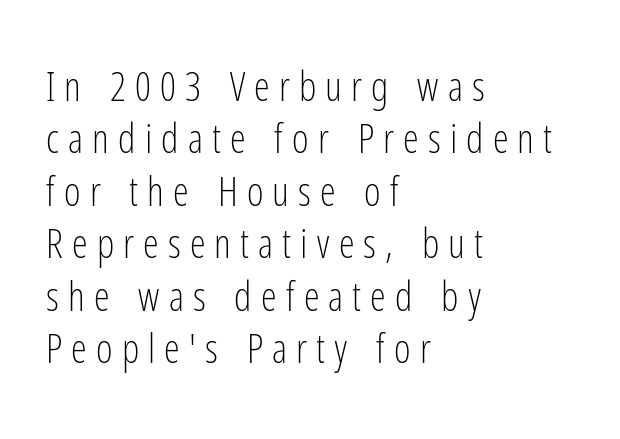
{"serif": "no", "italic": "no", "bold": "no", "weight": "light", "width": "condensed", "stroke_contrast": "low", "x_height": "medium", "monospaced": "no", "underline": "no", "align": "left", "line_spacing": "normal", "line_spacing_ratio": 1.31, "letter_spacing": "wide", "letter_spacing_em": 0.23, "glyph_px": 40}
